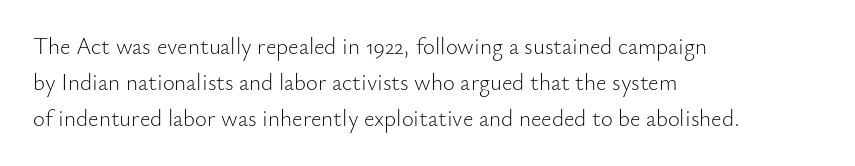
The foot of each line stays bare and open. It's the straight-up-and-down kind of type. The gaps between neighbouring characters are ordinary and unremarkable. A normal amount of white space separates one row of letters from the next. Typeset ragged right — the left edge is the straight one. Is the stroke heavy? The answer is a plain regular-or-lighter.
